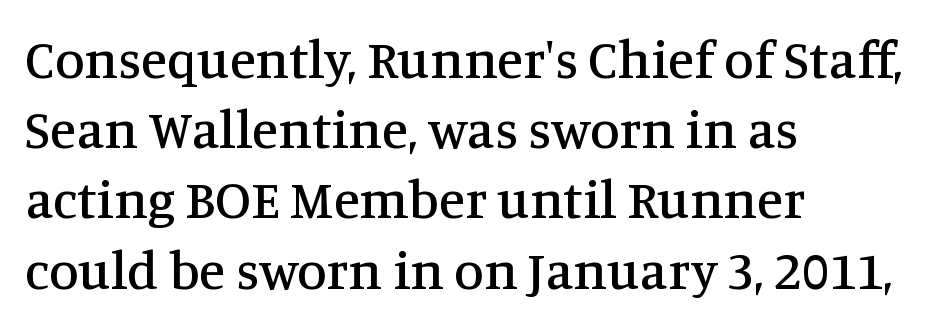
The image shows 54 px serif type, upright; set left-aligned, normal line spacing (1.3x), normal letter spacing, not underlined; medium stroke contrast and a large x-height.
